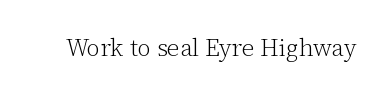
Q: Is the text bold? A: No.
Q: Is the text italic (slanted)? A: No, it is upright.
Q: Is the text underlined? A: No.
Q: Is the spacing between letters normal or unusually wide? A: Normal.
